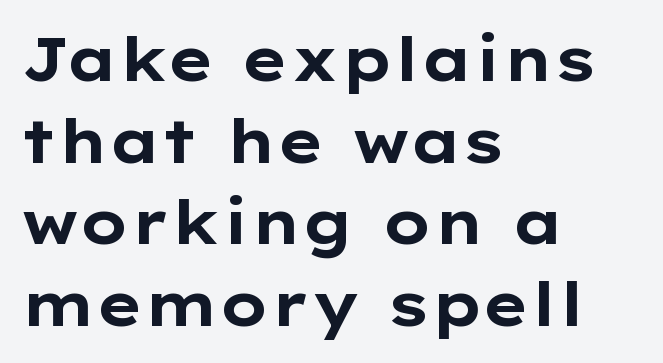
The face used here is proportionally spaced, like ordinary book or web type. Summary of weight: heavy, a full bold. Here the glyphs are tracked normally, forming tight word shapes. One glance says typical: line gaps are just what's usual. The strip under each line holds only bare page.
